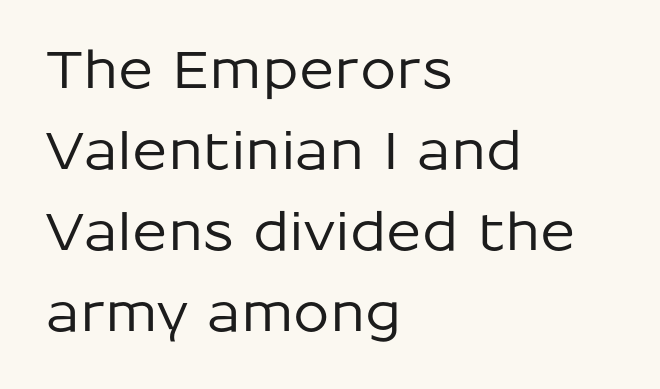
The image shows 52 px sans-serif type, upright; set left-aligned, normal line spacing (1.56x), normal letter spacing, not underlined; low stroke contrast and a medium x-height.
